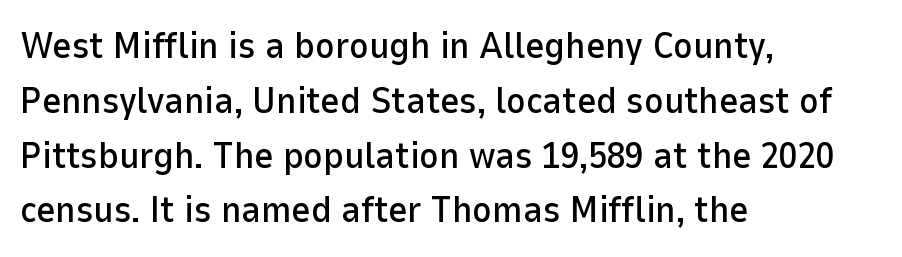
Q: Is the text italic (slanted)? A: No, it is upright.
Q: Is the typeface a serif or a sans-serif typeface? A: Sans-serif.
Q: Is the text underlined? A: No.
Q: How is the paragraph aligned? A: Left-aligned.
Q: Is the spacing between letters normal or unusually wide? A: Normal.
Q: Is the spacing between lines tight, normal or loose? A: Normal.
Q: Width (condensed, normal, or wide)? A: Normal.
Q: Stroke contrast? A: Low.
Q: x-height? A: Medium.
Q: Monospaced? A: No.
